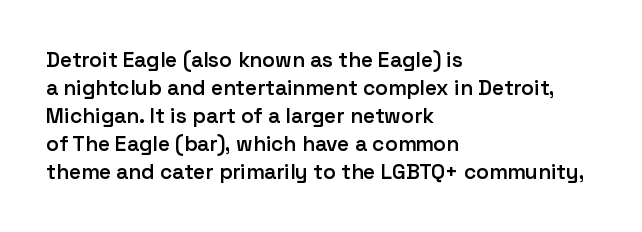
The image shows 21 px text type, upright; set left-aligned, normal line spacing (1.33x), normal letter spacing, not underlined.
